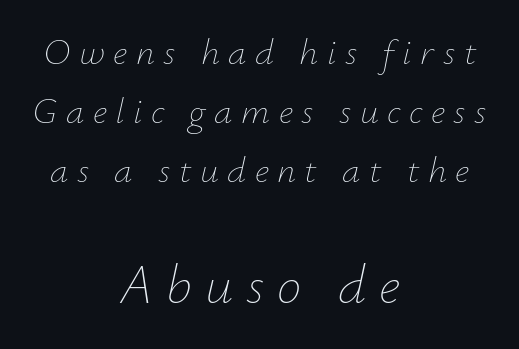
The rendering uses natural spacing where letterforms have individual widths. Note: smaller setting up top, larger setting below. The paragraph shown floats in the horizontal middle. Compared with typical body copy, the letter spacing here is much looser. No letter is thick-stroked: the sample isn't bold.
